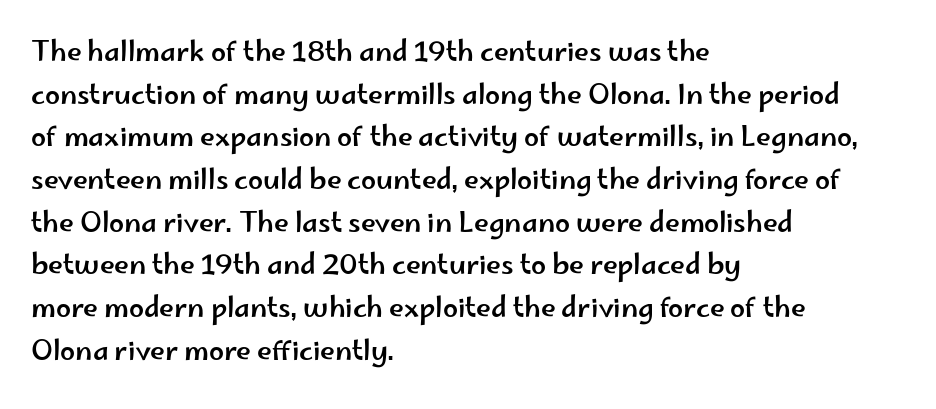
The image shows 27 px text type, upright; set left-aligned, normal line spacing (1.58x), normal letter spacing, not underlined.
